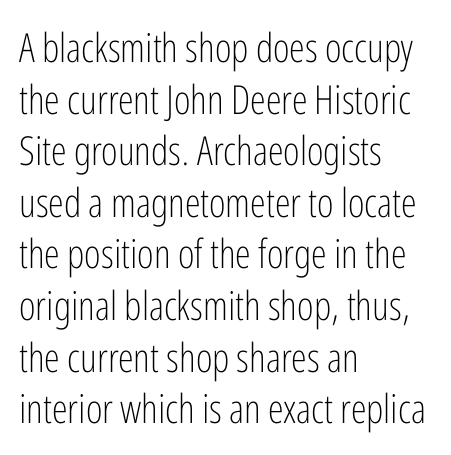
{"serif": "no", "italic": "no", "bold": "no", "weight": "light", "width": "condensed", "stroke_contrast": "low", "x_height": "medium", "monospaced": "no", "underline": "no", "align": "left", "line_spacing": "normal", "line_spacing_ratio": 1.29, "letter_spacing": "normal", "letter_spacing_em": 0.0, "glyph_px": 40}
